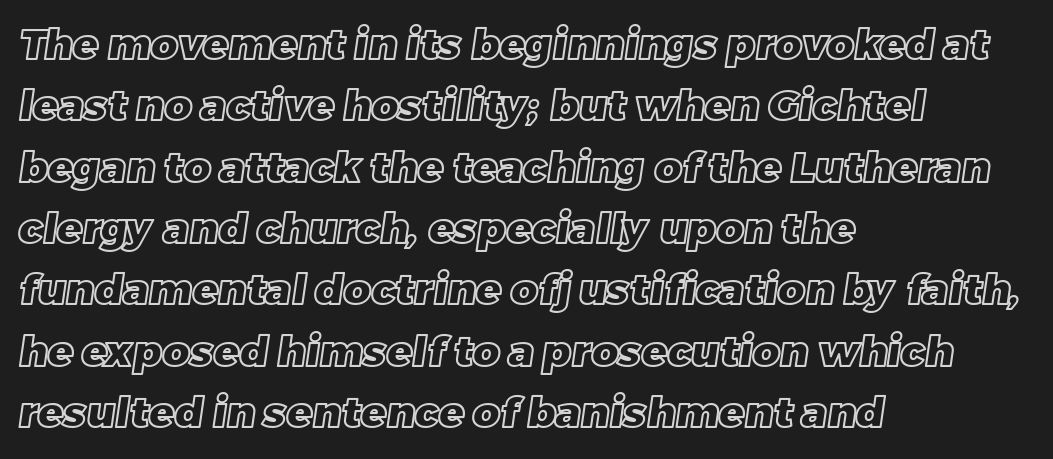
The letterforms sit shoulder to shoulder at normal distance. The rendering anchors every line to the left-hand side. The area under the type is left untouched. The letters advance in unequal steps, a hallmark of proportional type.
